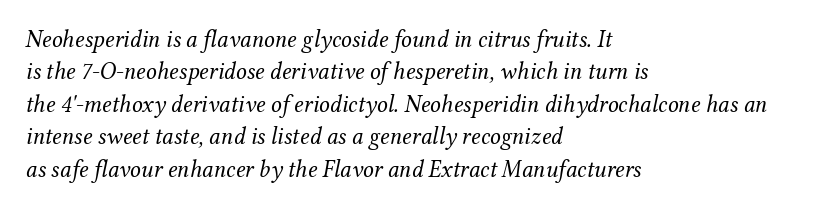
Compared with ordinary roman type, these characters are visibly tilted. The characters are drawn with everyday or finer stroke widths. Reading down the block, your eye returns to a fixed left position each line. Words appear dense and cohesive because spacing is normal. Evenly set lines give the paragraph a standard silhouette.
